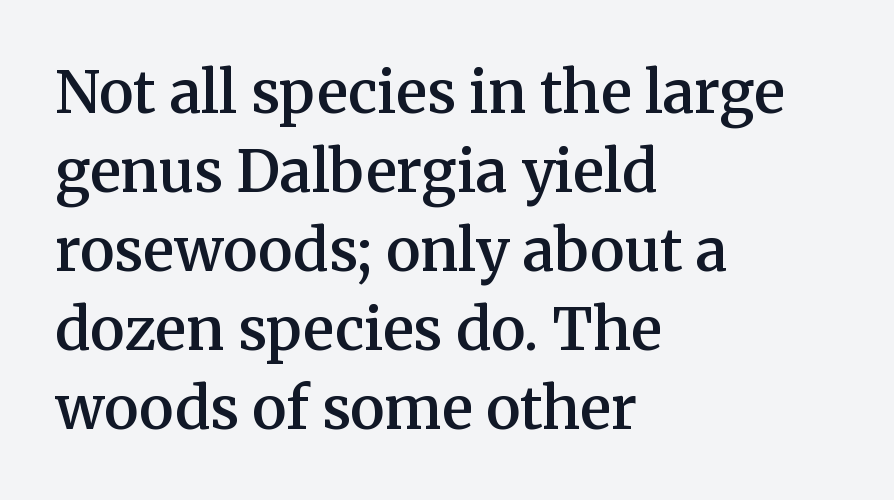
The image shows 58 px semibold serif type, upright; set left-aligned, normal line spacing (1.36x), normal letter spacing, not underlined; medium stroke contrast and a medium x-height.
